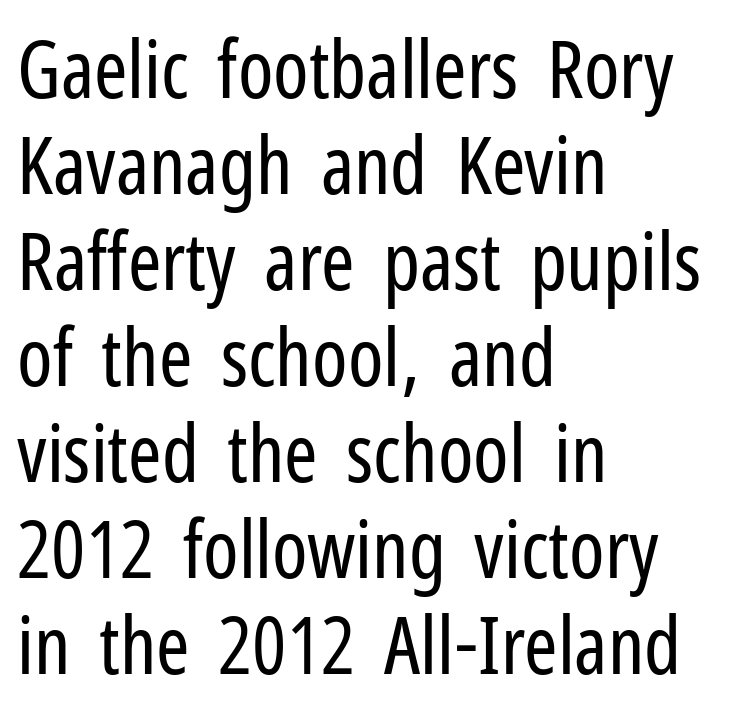
The image shows 80 px regular-weight, condensed sans-serif type, upright; set left-aligned, line spacing 1.2x, normal letter spacing, not underlined; low stroke contrast and a medium x-height.
